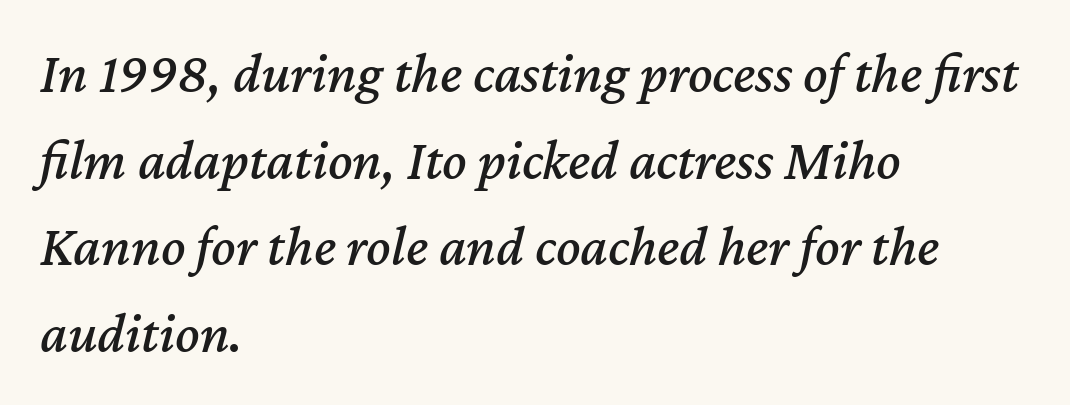
The image shows 57 px text type, italic (leaning right); set left-aligned, normal line spacing (1.52x), normal letter spacing, not underlined; medium stroke contrast and a medium x-height.
